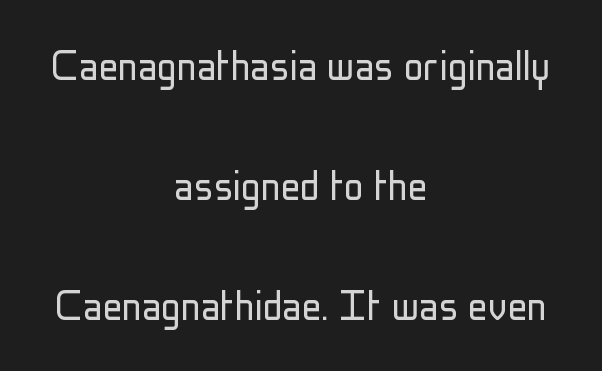
{"serif": "no", "italic": "no", "bold": "no", "weight": "light", "width": "condensed", "stroke_contrast": "low", "x_height": "medium", "monospaced": "no", "underline": "no", "align": "center", "line_spacing": "loose", "line_spacing_ratio": 2.45, "letter_spacing": "normal", "letter_spacing_em": 0.0, "glyph_px": 49}
